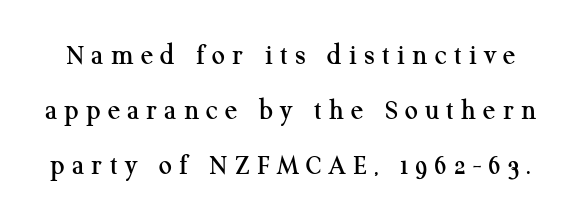
Q: Is the text italic (slanted)? A: No, it is upright.
Q: Is the typeface a serif or a sans-serif typeface? A: Serif.
Q: Is the text underlined? A: No.
Q: Is the spacing between letters normal or unusually wide? A: Unusually wide.
Q: Width (condensed, normal, or wide)? A: Normal.
Q: Stroke contrast? A: Medium.
Q: x-height? A: Medium.
Q: Monospaced? A: No.
